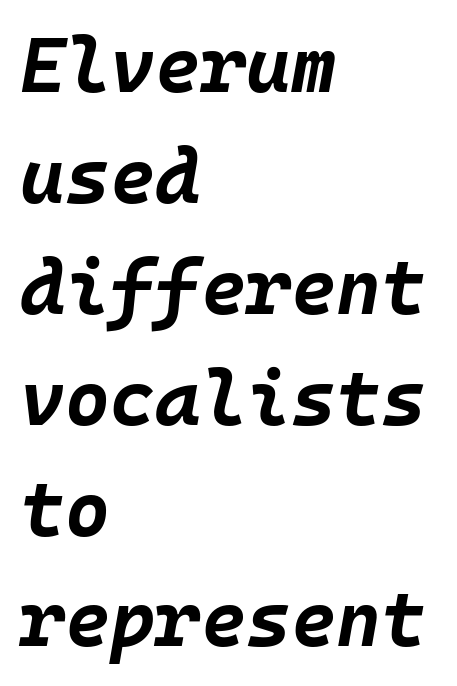
{"italic": "yes", "lean": "right", "slant_degrees": 10, "bold": "yes", "weight": "bold", "width": "normal", "stroke_contrast": "low", "x_height": "large", "monospaced": "yes", "underline": "no", "align": "left", "line_spacing": "normal", "line_spacing_ratio": 1.44, "letter_spacing": "normal", "letter_spacing_em": 0.0, "glyph_px": 77}
